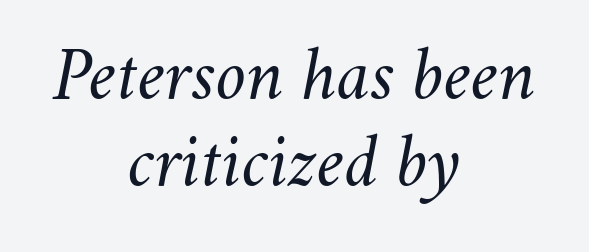
Q: Is the text bold? A: No.
Q: Is the text italic (slanted)? A: Yes, it leans right by about 11 degrees.
Q: Is the text underlined? A: No.
Q: How is the paragraph aligned? A: Centered.
Q: Is the spacing between letters normal or unusually wide? A: Normal.
Q: Is the spacing between lines tight, normal or loose? A: Tight.
Q: Width (condensed, normal, or wide)? A: Normal.
Q: Stroke contrast? A: Medium.
Q: x-height? A: Small.
Q: Monospaced? A: No.
